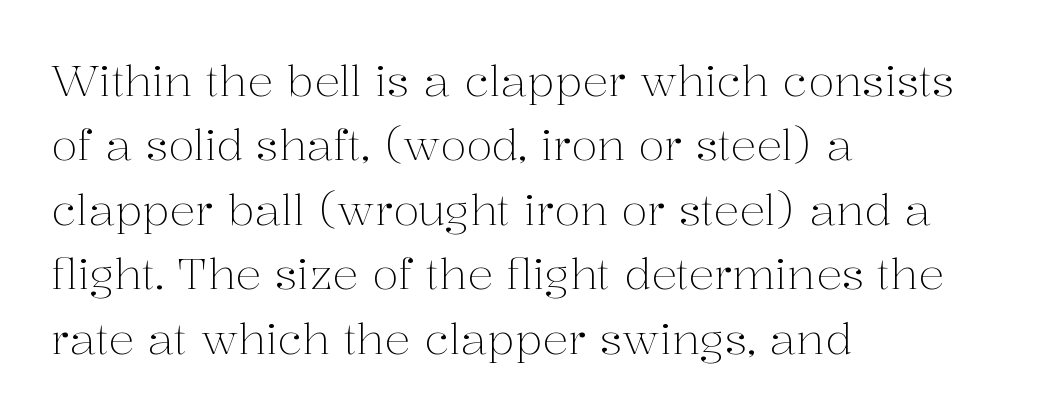
{"serif": "yes", "italic": "no", "bold": "no", "weight": "light", "width": "normal", "stroke_contrast": "medium", "x_height": "medium", "monospaced": "no", "underline": "no", "align": "left", "line_spacing": "normal", "line_spacing_ratio": 1.5, "letter_spacing": "normal", "letter_spacing_em": 0.0, "glyph_px": 43}
